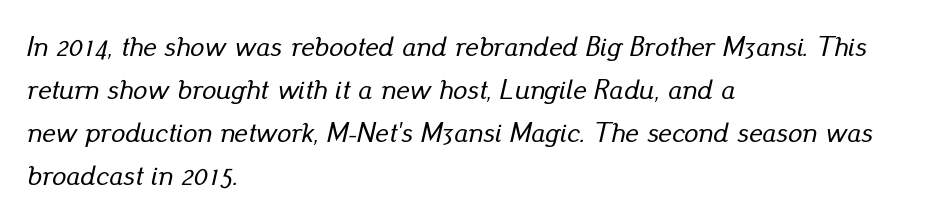
{"italic": "yes", "lean": "right", "slant_degrees": 13, "width": "normal", "stroke_contrast": "low", "x_height": "small", "monospaced": "no", "underline": "no", "align": "left", "line_spacing": "normal", "line_spacing_ratio": 1.53, "letter_spacing": "normal", "letter_spacing_em": 0.0, "glyph_px": 28}
